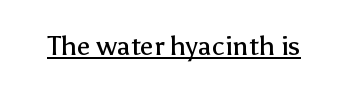
The image shows 27 px text type, upright; set normal letter spacing, underlined.
